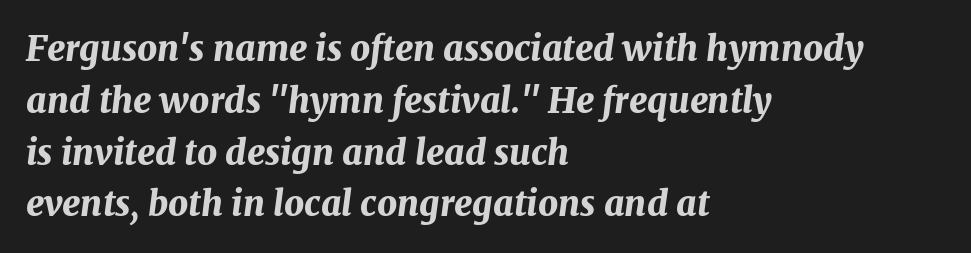
Q: Is the text bold? A: Yes.
Q: Is the text italic (slanted)? A: Yes, it leans right by about 7 degrees.
Q: Is the text underlined? A: No.
Q: How is the paragraph aligned? A: Left-aligned.
Q: Is the spacing between letters normal or unusually wide? A: Normal.
Q: Is the spacing between lines tight, normal or loose? A: Normal.
Q: Width (condensed, normal, or wide)? A: Normal.
Q: Stroke contrast? A: Medium.
Q: x-height? A: Medium.
Q: Monospaced? A: No.
